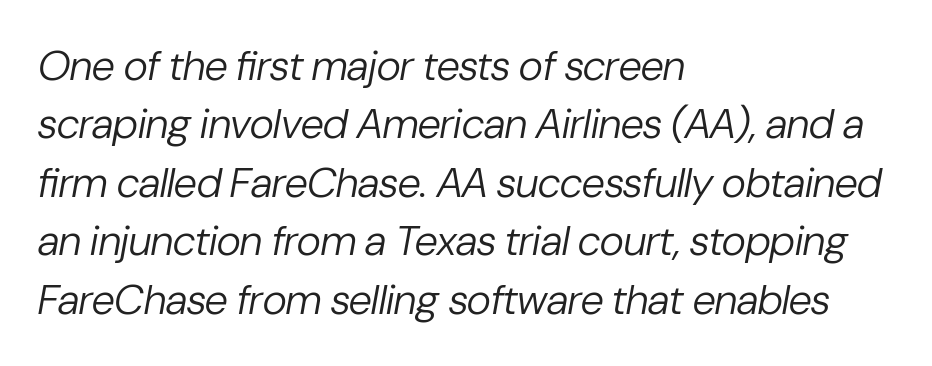
{"italic": "yes", "lean": "right", "slant_degrees": 10, "bold": "no", "weight": "regular", "width": "normal", "stroke_contrast": "low", "x_height": "medium", "monospaced": "no", "underline": "no", "align": "left", "line_spacing": "normal", "line_spacing_ratio": 1.39, "letter_spacing": "normal", "letter_spacing_em": 0.0, "glyph_px": 42}
